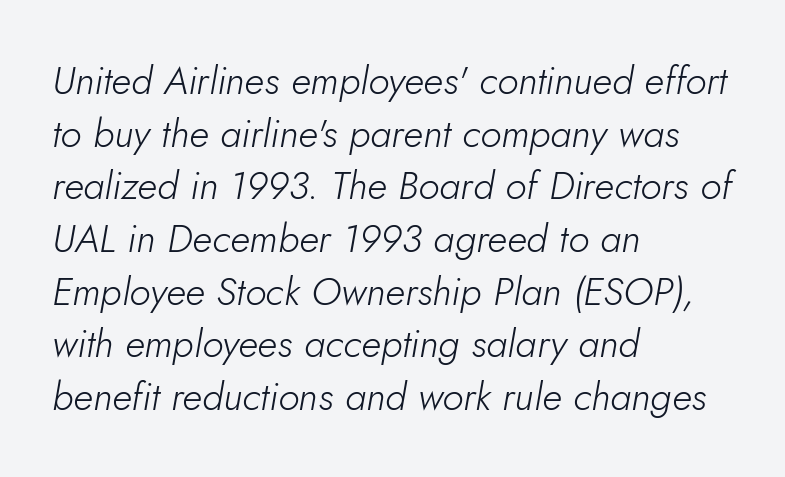
In terms of leading, this rendering sits right in the middle. These lines are rendered in a variable-pitch font. The line texture is even and compact thanks to regular tracking. No word sits above an underline. Is the block centered? No — it sits flush against the left margin.
